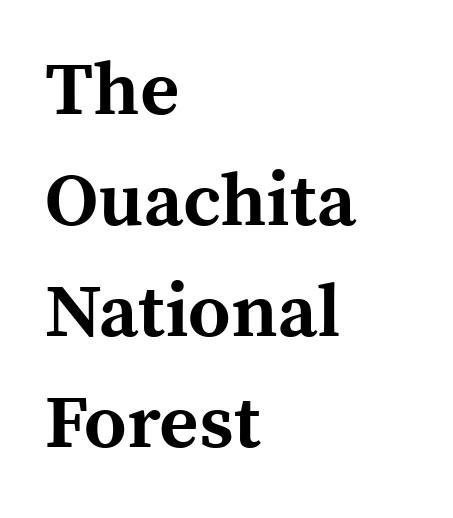
Inter-character spacing is left at the font's built-in metrics. Is the block centered? No — it sits flush against the left margin. On the weight axis this lands at bold, roughly 700. Each letter keeps its own natural width here, so spacing adapts to shape.
